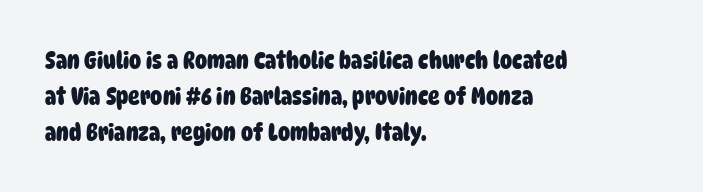
{"bold": "yes", "underline": "no", "align": "left", "line_spacing": "normal", "line_spacing_ratio": 1.49, "letter_spacing": "normal", "letter_spacing_em": 0.0, "glyph_px": 24}
